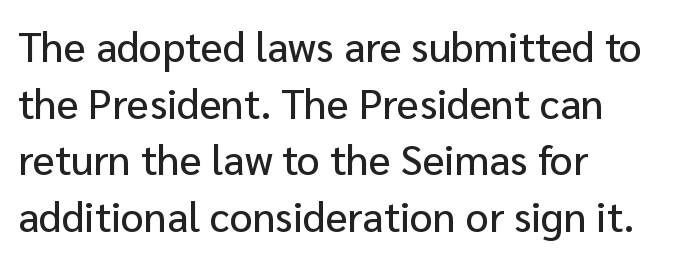
Reading down the block, your eye returns to a fixed left position each line. Note: no serifs on the glyphs. Caption: standard tracking, unaltered. These lines sit exactly where default settings would place them. Is this a fixed-width face? No — the glyphs have proportional, varying widths. Plain, unruled lines of type.
